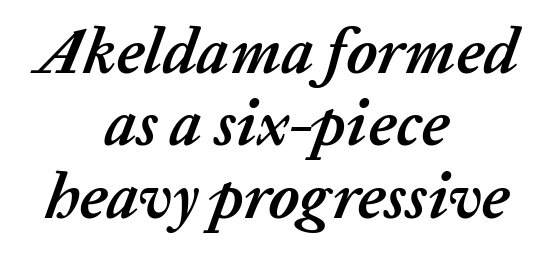
Q: Is the text bold? A: Yes.
Q: Is the text italic (slanted)? A: Yes, it leans right by about 20 degrees.
Q: Is the text underlined? A: No.
Q: How is the paragraph aligned? A: Centered.
Q: Is the spacing between letters normal or unusually wide? A: Normal.
Q: Is the spacing between lines tight, normal or loose? A: Tight.
Q: Width (condensed, normal, or wide)? A: Normal.
Q: Stroke contrast? A: Low.
Q: x-height? A: Medium.
Q: Monospaced? A: No.
